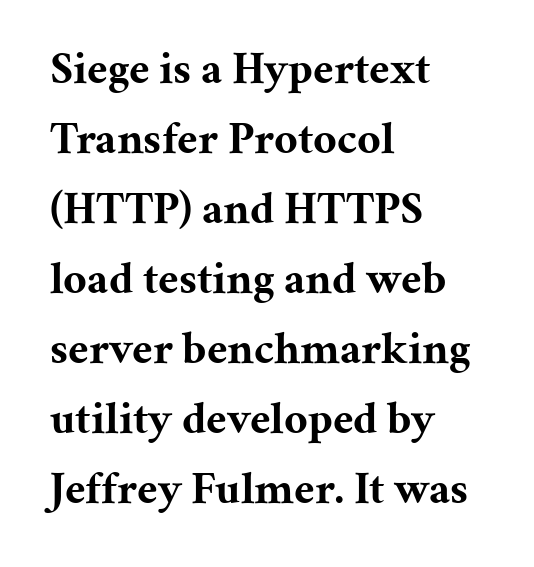
{"serif": "yes", "italic": "no", "bold": "yes", "weight": "bold", "width": "normal", "stroke_contrast": "medium", "x_height": "medium", "monospaced": "no", "underline": "no", "align": "left", "line_spacing": "normal", "line_spacing_ratio": 1.52, "letter_spacing": "normal", "letter_spacing_em": 0.0, "glyph_px": 46}
